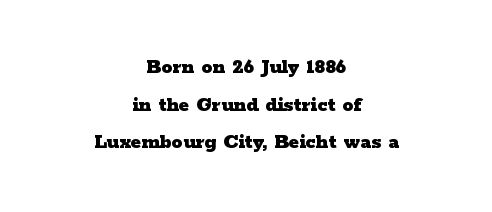
The image shows 22 px bold type, upright; set centered, line spacing 1.71x, normal letter spacing, not underlined.
